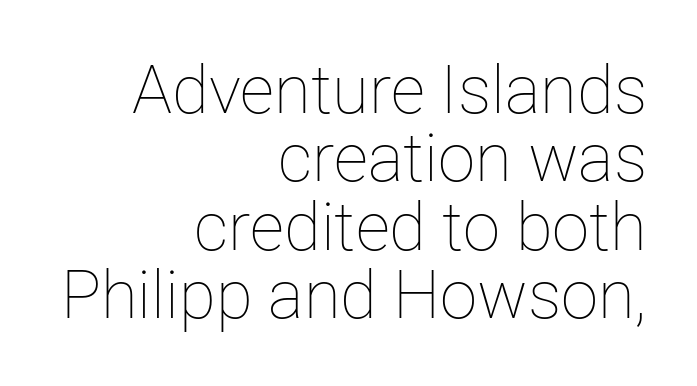
Do the characters align in a grid? No, the font is proportional. Ascenders rise straight up at ninety degrees. Does the copy run flush right? Yes — the right margin is perfectly even. Words appear dense and cohesive because spacing is normal.
